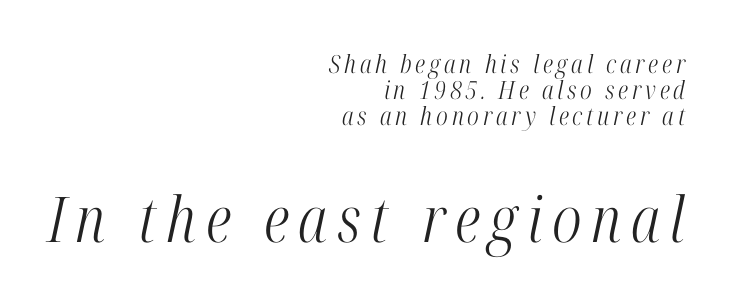
The image shows 63 px light, condensed serif type, italic (leaning right); set right-aligned, tight line spacing (1.04x), not underlined; the second (bottom) block is 2.52x larger; high stroke contrast and a medium x-height.
